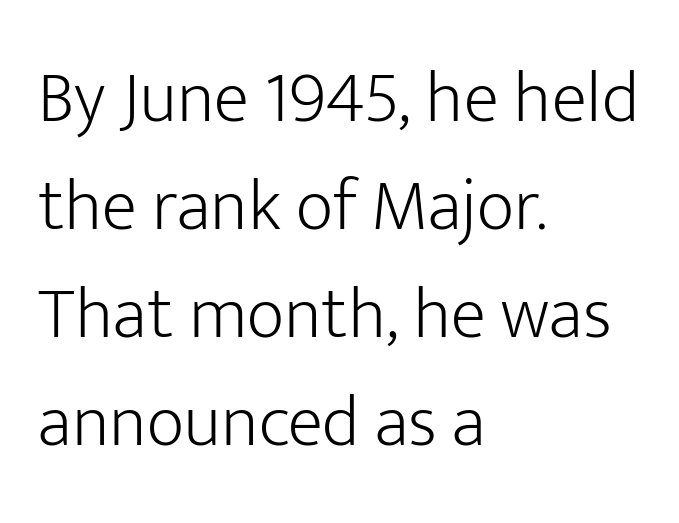
{"serif": "no", "italic": "no", "bold": "no", "weight": "light", "width": "normal", "stroke_contrast": "low", "x_height": "medium", "monospaced": "no", "underline": "no", "align": "left", "line_spacing": "normal", "line_spacing_ratio": 1.48, "letter_spacing": "normal", "letter_spacing_em": 0.0, "glyph_px": 73}
